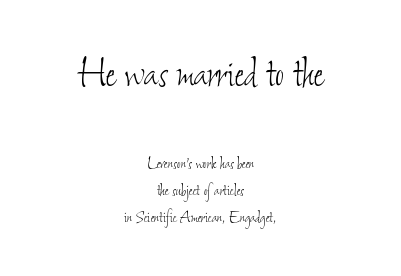
The image shows 48 px thin, condensed type; set centered, normal line spacing (1.41x), normal letter spacing, not underlined; the first (top) block is 2.53x larger; low stroke contrast and a small x-height.
